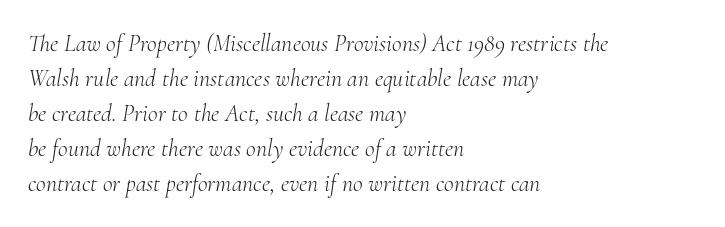
The image shows 24 px text type, italic (leaning right); set left-aligned, normal line spacing (1.46x), normal letter spacing, not underlined.
